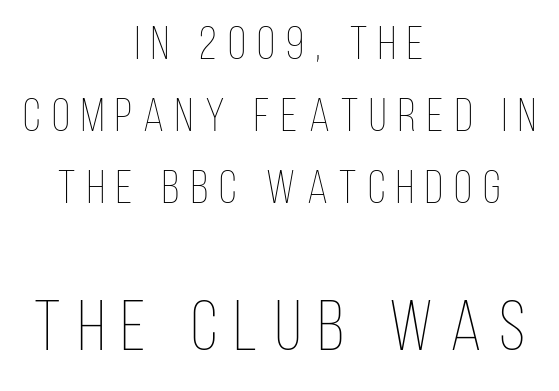
Q: Is the text bold? A: No.
Q: Is the text italic (slanted)? A: No, it is upright.
Q: Is the text underlined? A: No.
Q: How is the paragraph aligned? A: Centered.
Q: Is the spacing between letters normal or unusually wide? A: Unusually wide.
Q: Is the spacing between lines tight, normal or loose? A: Normal.
Q: Which block of text is set in a larger size, the first (top) or the second (bottom)? A: The second (bottom) one.
Q: Width (condensed, normal, or wide)? A: Condensed.
Q: Stroke contrast? A: Low.
Q: x-height? A: Large.
Q: Monospaced? A: No.
